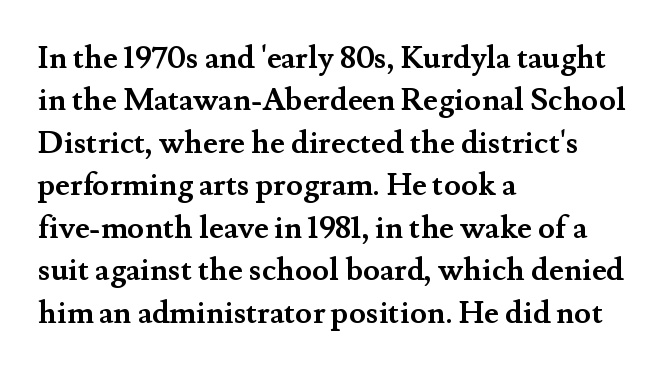
The image shows 31 px semibold serif type, upright; set left-aligned, normal line spacing (1.37x), normal letter spacing, not underlined; medium stroke contrast and a small x-height.
